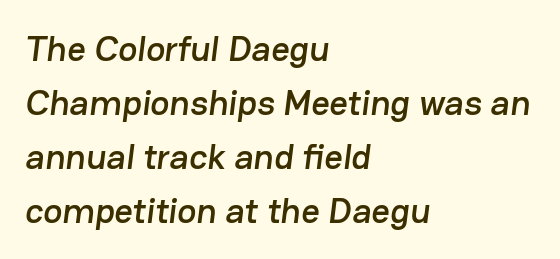
The image shows 36 px sans-serif type; set left-aligned, normal line spacing (1.5x), normal letter spacing, not underlined; low stroke contrast and a medium x-height.
